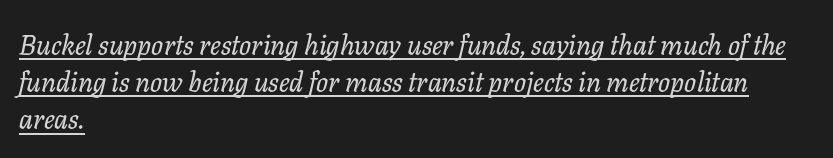
Q: Is the text italic (slanted)? A: Yes, it leans right by about 11 degrees.
Q: Is the typeface a serif or a sans-serif typeface? A: Serif.
Q: Is the text underlined? A: Yes.
Q: How is the paragraph aligned? A: Left-aligned.
Q: Is the spacing between letters normal or unusually wide? A: Normal.
Q: Is the spacing between lines tight, normal or loose? A: Normal.
Q: Width (condensed, normal, or wide)? A: Normal.
Q: Stroke contrast? A: Low.
Q: x-height? A: Medium.
Q: Monospaced? A: No.
